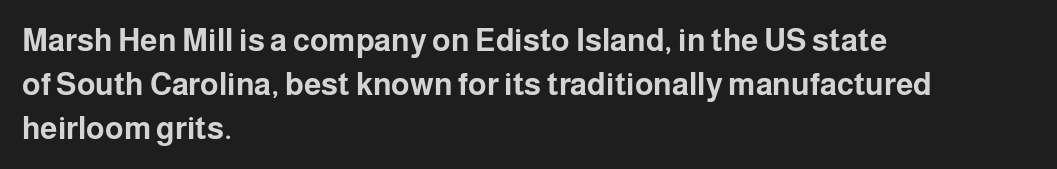
{"serif": "no", "italic": "no", "bold": "yes", "weight": "bold", "width": "normal", "stroke_contrast": "low", "x_height": "medium", "monospaced": "no", "underline": "no", "align": "left", "line_spacing": "normal", "line_spacing_ratio": 1.42, "letter_spacing": "normal", "letter_spacing_em": 0.0, "glyph_px": 31}
